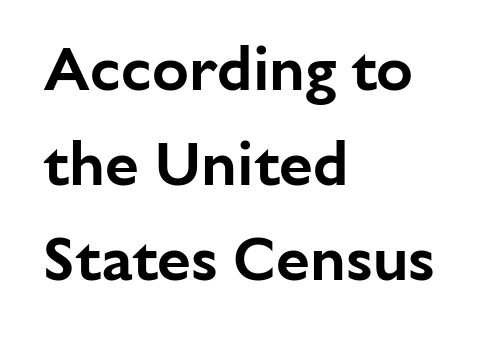
{"serif": "no", "italic": "no", "width": "normal", "stroke_contrast": "low", "x_height": "medium", "monospaced": "no", "underline": "no", "align": "left", "line_spacing": "normal", "line_spacing_ratio": 1.56, "letter_spacing": "normal", "letter_spacing_em": 0.0, "glyph_px": 61}
